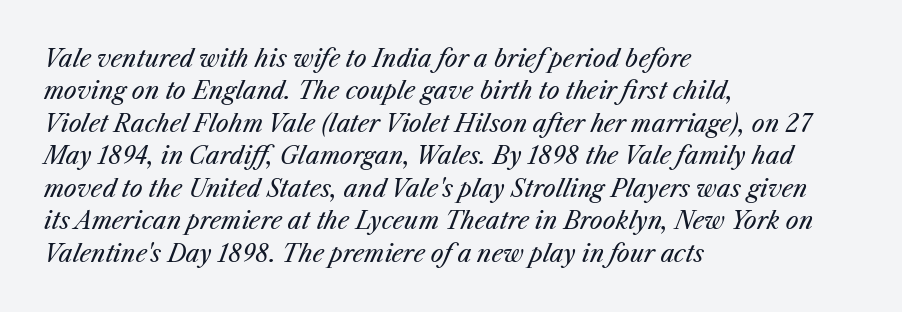
{"italic": "yes", "lean": "right", "slant_degrees": 25, "bold": "no", "underline": "no", "align": "left", "line_spacing": "normal", "line_spacing_ratio": 1.41, "letter_spacing": "normal", "letter_spacing_em": 0.0, "glyph_px": 23}
